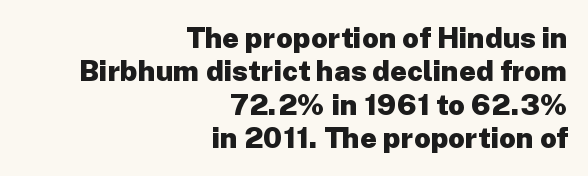
The image shows 29 px heavy sans-serif type, upright; set right-aligned, tight line spacing (1.15x), normal letter spacing, not underlined; low stroke contrast and a medium x-height.
